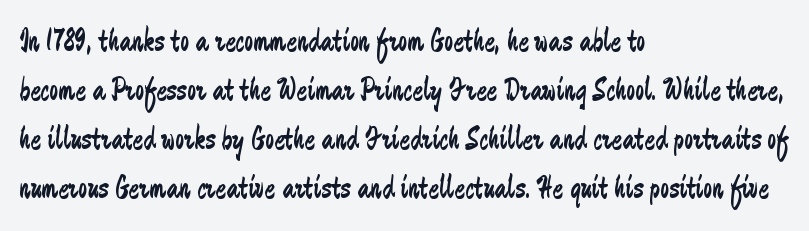
The image shows 32 px regular-weight, condensed sans-serif type; set left-aligned, normal line spacing (1.53x), normal letter spacing, not underlined; low stroke contrast and a small x-height.
